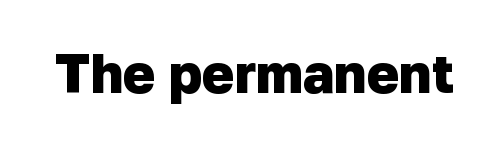
{"serif": "no", "bold": "yes", "weight": "heavy", "width": "normal", "stroke_contrast": "low", "x_height": "medium", "monospaced": "no", "underline": "no", "letter_spacing": "normal", "letter_spacing_em": 0.0, "glyph_px": 54}
